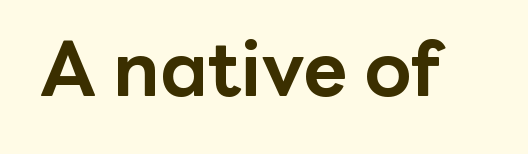
Honestly, there is no underline to notice here at all. You could not count columns in this text — the font is proportionally spaced. The typography opts for an upright posture over an oblique one. A full-strength bold gives these letters their thick strokes.
